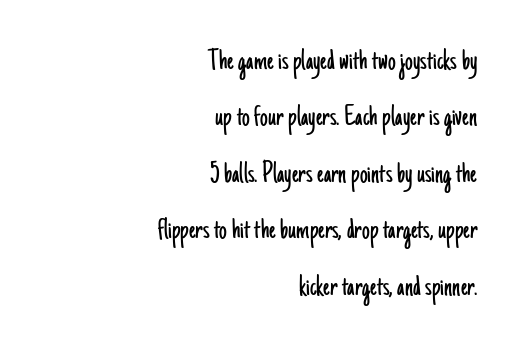
{"serif": "no", "italic": "no", "bold": "no", "weight": "light", "width": "condensed", "stroke_contrast": "low", "x_height": "small", "monospaced": "no", "underline": "no", "align": "right", "line_spacing_ratio": 1.82, "letter_spacing": "normal", "letter_spacing_em": 0.0, "glyph_px": 31}
